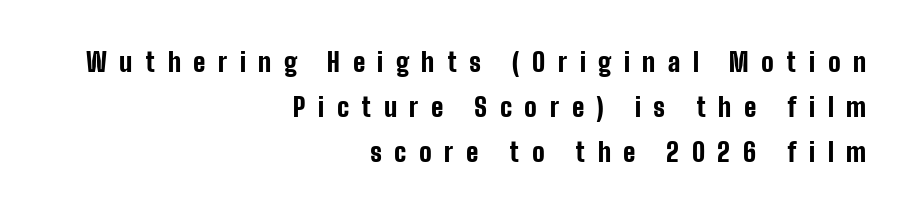
It's the straight-up-and-down kind of type. Chunky letters — that's bold for sure. Letters rest on an invisible, unmarked baseline. The paragraph has a hard right edge and a soft left edge.
